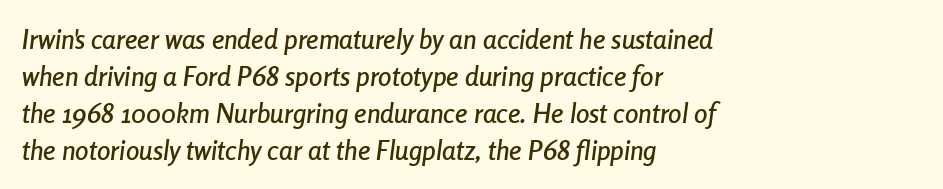
No extra tracking has been applied to these lines. Plain, unruled lines of type. Slanted lettering throughout. Normally led — the rows are evenly, conventionally spaced.
